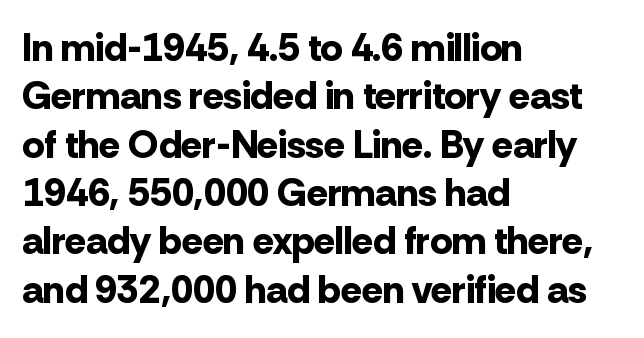
The image shows 39 px bold sans-serif type, upright; set left-aligned, line spacing 1.24x, normal letter spacing, not underlined; low stroke contrast and a medium x-height.
